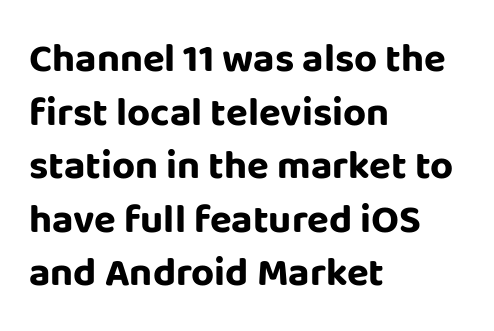
{"serif": "no", "italic": "no", "bold": "yes", "weight": "bold", "width": "normal", "stroke_contrast": "low", "x_height": "large", "monospaced": "no", "underline": "no", "align": "left", "line_spacing": "normal", "line_spacing_ratio": 1.34, "letter_spacing": "normal", "letter_spacing_em": 0.0, "glyph_px": 40}
